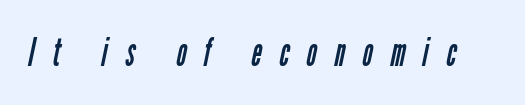
{"serif": "no", "bold": "no", "weight": "regular", "width": "condensed", "stroke_contrast": "low", "x_height": "medium", "monospaced": "no", "underline": "no", "letter_spacing": "wide", "letter_spacing_em": 0.46, "glyph_px": 39}
